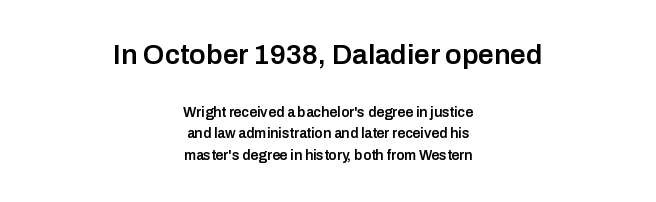
This is moderately heavy type, rendered in semibold. In terms of leading, this rendering sits right in the middle. The text was rendered using a sans face with plain stroke endings. Is there any slant? The stems are plumb. Of the two passages, the one on top uses the larger point size. Spacing verdict: proportional, widths tailored to each character.
